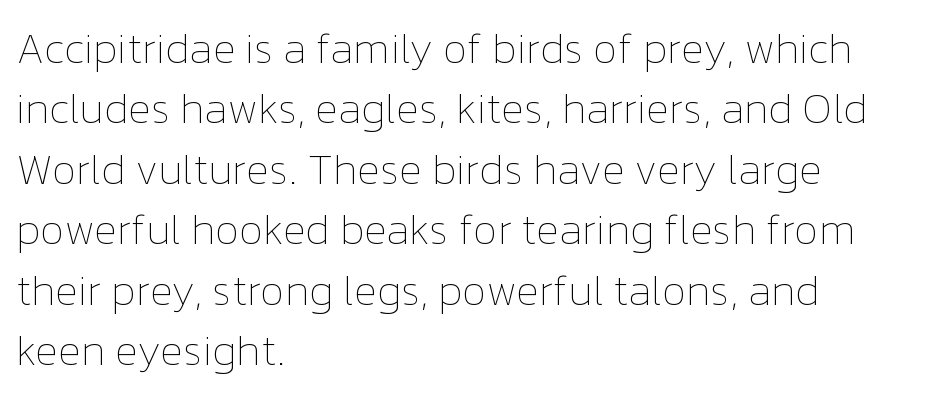
Looks like regular typesetting: each glyph gets only the width it needs. Evenly set lines give the paragraph a standard silhouette. Does extra space separate the letters? No, they use regular spacing. Ascenders rise straight up at ninety degrees. Compared with a centered layout, this one pins lines to the left instead.
